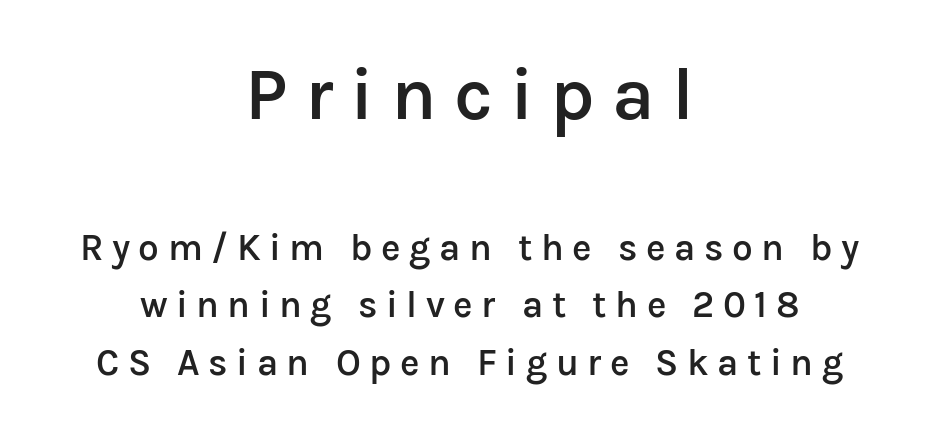
The image shows 74 px semibold sans-serif type, upright; set centered, normal line spacing (1.56x), unusually wide letter spacing (+0.23 em), not underlined; the first (top) block is 2.0x larger; low stroke contrast and a medium x-height.
